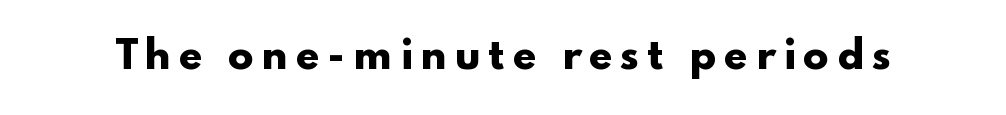
{"serif": "no", "italic": "no", "bold": "yes", "weight": "heavy", "width": "wide", "stroke_contrast": "low", "x_height": "small", "monospaced": "no", "underline": "no", "glyph_px": 38}
